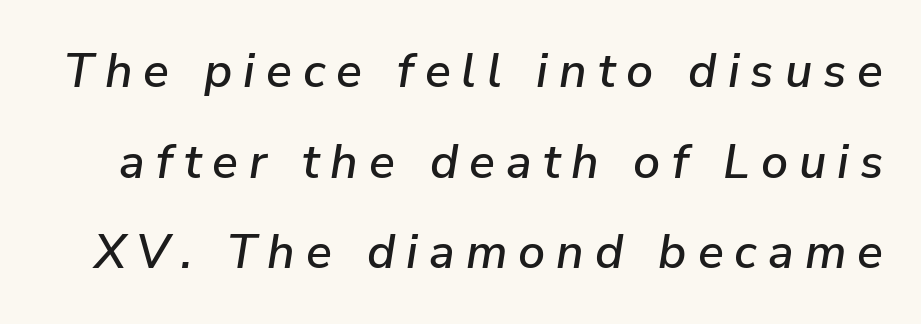
The image shows 48 px text type, italic (leaning right); set line spacing 1.89x, unusually wide letter spacing (+0.23 em), not underlined; low stroke contrast and a medium x-height.
